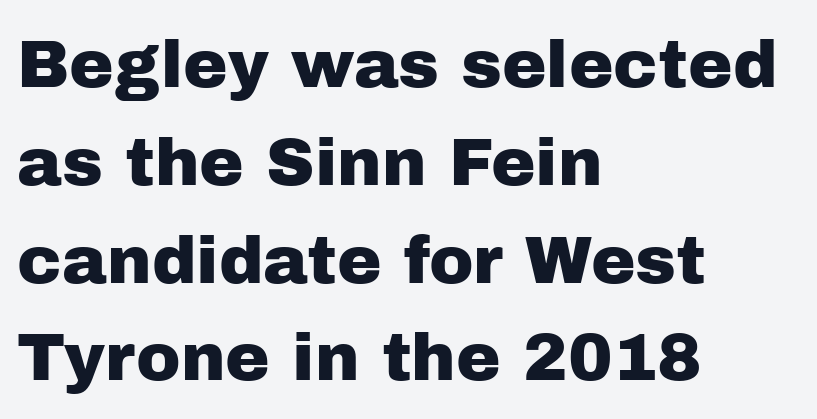
Check under the words: just untouched page. The compositor pushed each line to the left boundary. This sample keeps an unexceptional amount of space between lines. A typesetter would call this proportional, since set widths differ per character. If you drew a line through each stem, it would be perfectly vertical.
